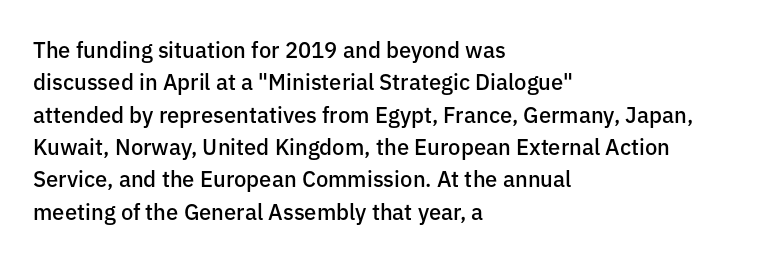
Q: Is the text bold? A: Semi-bold.
Q: Is the text italic (slanted)? A: No, it is upright.
Q: Is the text underlined? A: No.
Q: How is the paragraph aligned? A: Left-aligned.
Q: Is the spacing between letters normal or unusually wide? A: Normal.
Q: Is the spacing between lines tight, normal or loose? A: Normal.
